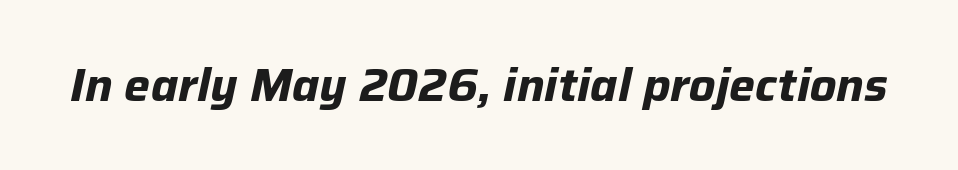
The image shows 46 px bold type, italic (leaning right); set normal letter spacing, not underlined; low stroke contrast and a medium x-height.
